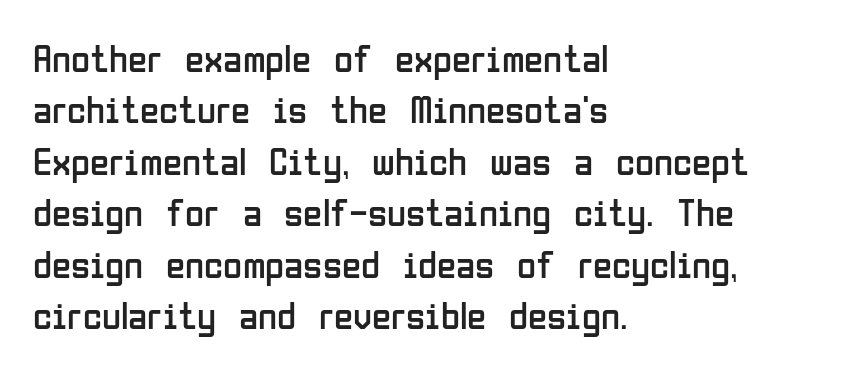
{"serif": "no", "italic": "no", "bold": "no", "weight": "regular", "width": "condensed", "stroke_contrast": "low", "x_height": "medium", "monospaced": "no", "underline": "no", "align": "left", "line_spacing": "normal", "line_spacing_ratio": 1.32, "letter_spacing": "normal", "letter_spacing_em": 0.0, "glyph_px": 39}
